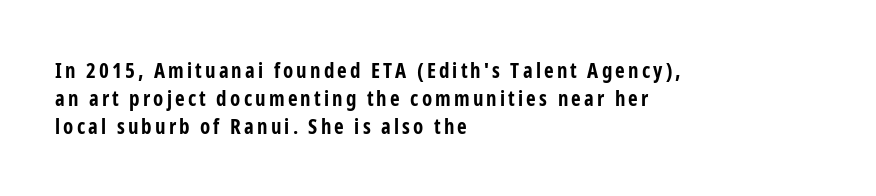
The image shows 21 px bold type, upright; set left-aligned, normal line spacing (1.33x), not underlined.
